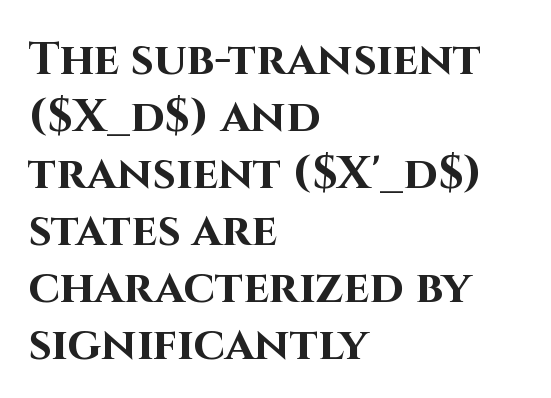
{"serif": "no", "italic": "no", "bold": "yes", "weight": "bold", "width": "normal", "stroke_contrast": "high", "x_height": "large", "monospaced": "no", "underline": "no", "align": "left", "line_spacing_ratio": 1.24, "letter_spacing": "normal", "letter_spacing_em": 0.0, "glyph_px": 46}
